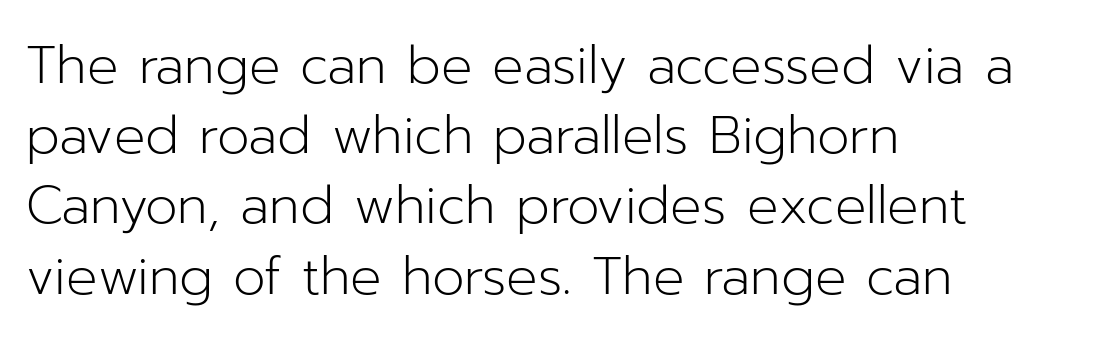
The image shows 52 px light sans-serif type, upright; set left-aligned, normal line spacing (1.35x), normal letter spacing, not underlined; low stroke contrast and a medium x-height.
